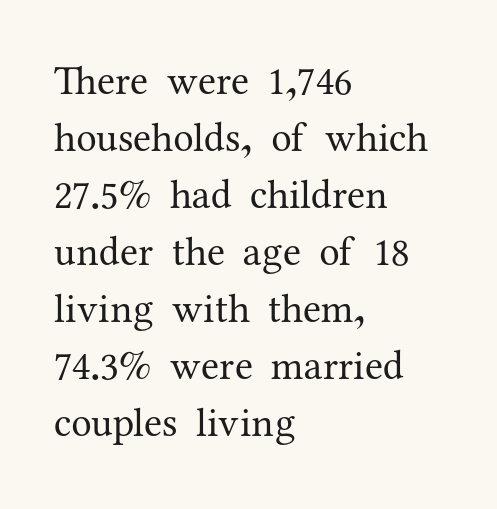
Anything drawn beneath the words? Only blank space. The horizontal fit of the characters is conventional and even. A serif font was chosen for this passage. Leftover space on each line is placed entirely after the last word. The strokes carry an ordinary text weight at most.
